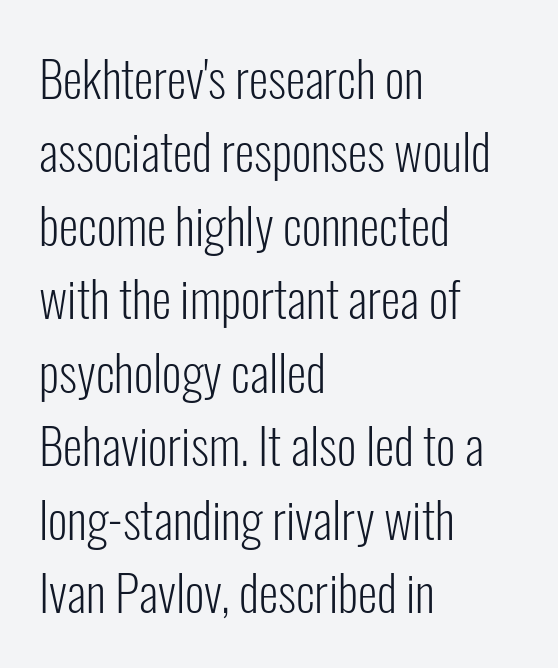
The image shows 50 px light, condensed sans-serif type, upright; set left-aligned, normal line spacing (1.47x), normal letter spacing, not underlined; low stroke contrast and a medium x-height.
